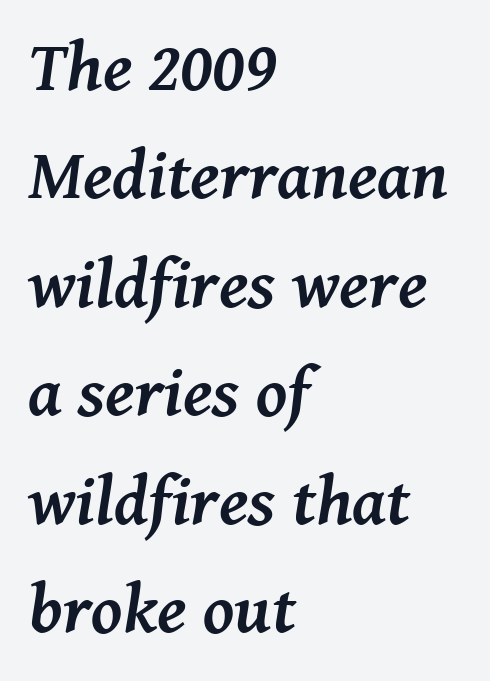
Q: Is the text bold? A: Yes.
Q: Is the text italic (slanted)? A: Yes, it leans right by about 8 degrees.
Q: Is the typeface a serif or a sans-serif typeface? A: Serif.
Q: Is the text underlined? A: No.
Q: How is the paragraph aligned? A: Left-aligned.
Q: Is the spacing between letters normal or unusually wide? A: Normal.
Q: Is the spacing between lines tight, normal or loose? A: Normal.
Q: Width (condensed, normal, or wide)? A: Normal.
Q: Stroke contrast? A: Medium.
Q: x-height? A: Medium.
Q: Monospaced? A: No.
